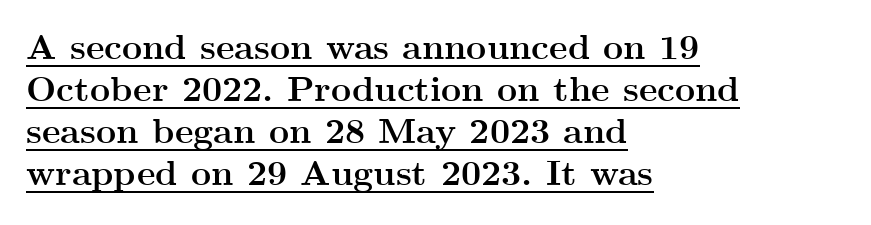
{"serif": "yes", "italic": "no", "bold": "yes", "weight": "semibold", "width": "wide", "stroke_contrast": "medium", "x_height": "small", "monospaced": "no", "underline": "yes", "align": "left", "line_spacing_ratio": 1.2, "letter_spacing": "normal", "letter_spacing_em": 0.0, "glyph_px": 35}
